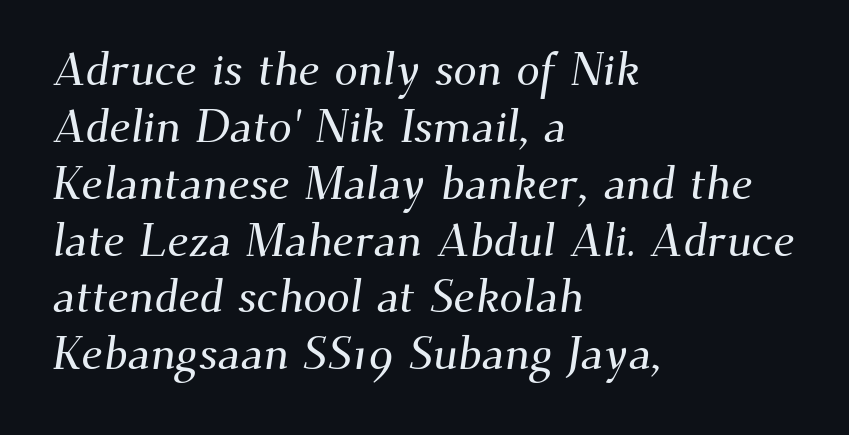
Q: Is the typeface a serif or a sans-serif typeface? A: Serif.
Q: Is the text underlined? A: No.
Q: How is the paragraph aligned? A: Left-aligned.
Q: Is the spacing between letters normal or unusually wide? A: Normal.
Q: Width (condensed, normal, or wide)? A: Normal.
Q: Stroke contrast? A: Medium.
Q: x-height? A: Small.
Q: Monospaced? A: No.
